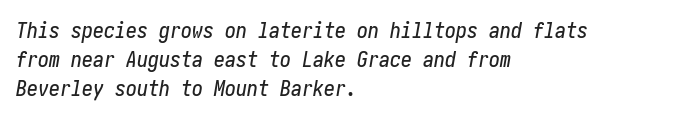
{"italic": "yes", "lean": "right", "slant_degrees": 10, "underline": "no", "align": "left", "line_spacing": "normal", "line_spacing_ratio": 1.31, "letter_spacing": "normal", "letter_spacing_em": 0.0, "glyph_px": 22}
